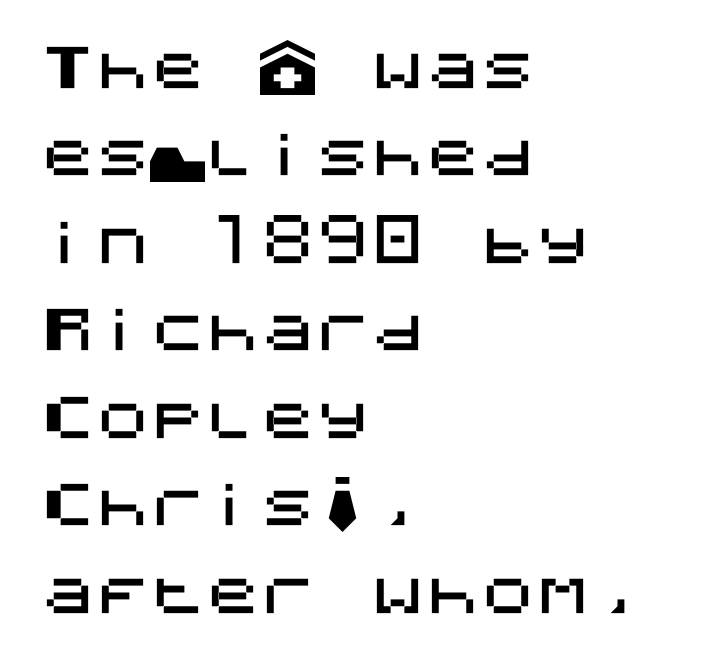
{"serif": "no", "italic": "no", "width": "normal", "stroke_contrast": "medium", "x_height": "large", "underline": "no", "align": "left", "line_spacing": "normal", "line_spacing_ratio": 1.59, "letter_spacing": "normal", "letter_spacing_em": 0.0, "glyph_px": 55}
